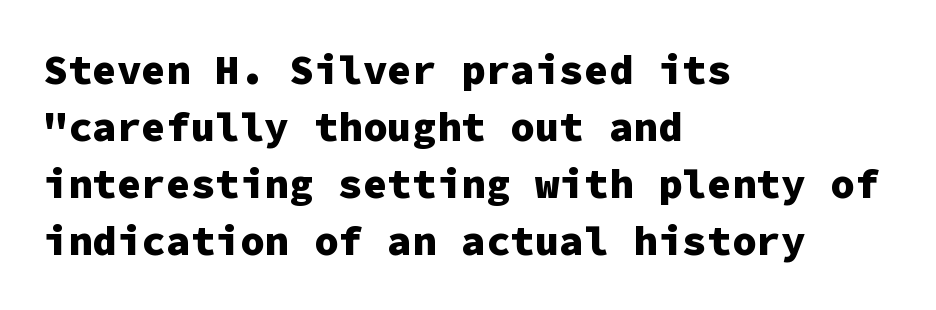
{"serif": "no", "italic": "no", "bold": "yes", "weight": "heavy", "width": "normal", "stroke_contrast": "low", "x_height": "medium", "monospaced": "yes", "underline": "no", "align": "left", "line_spacing": "normal", "line_spacing_ratio": 1.39, "letter_spacing": "normal", "letter_spacing_em": 0.0, "glyph_px": 41}
